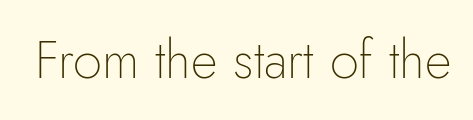
{"serif": "no", "italic": "no", "bold": "no", "weight": "thin", "width": "normal", "stroke_contrast": "low", "x_height": "small", "monospaced": "no", "underline": "no", "letter_spacing": "normal", "letter_spacing_em": 0.0, "glyph_px": 52}
